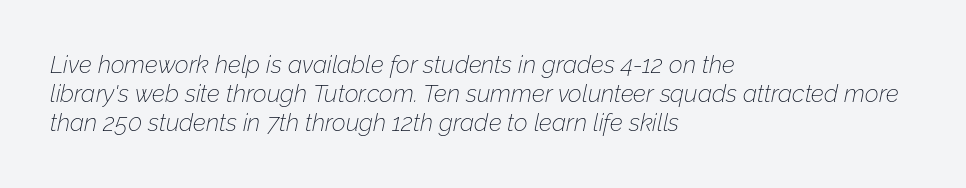
The image shows 24 px text type, italic (leaning right); set left-aligned, line spacing 1.21x, normal letter spacing, not underlined.
